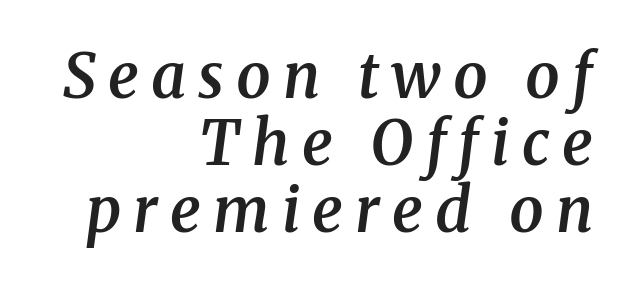
{"serif": "yes", "italic": "yes", "lean": "right", "slant_degrees": 8, "bold": "semi", "weight": "semibold", "width": "normal", "stroke_contrast": "medium", "x_height": "medium", "monospaced": "no", "underline": "no", "align": "right", "line_spacing": "tight", "line_spacing_ratio": 1.1, "letter_spacing": "wide", "letter_spacing_em": 0.2, "glyph_px": 61}
